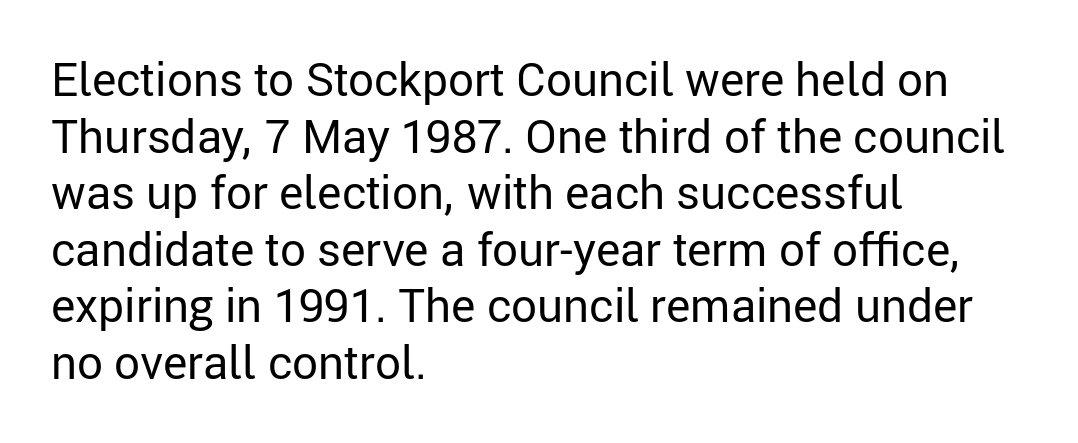
Q: Is the text bold? A: No.
Q: Is the text italic (slanted)? A: No, it is upright.
Q: Is the typeface a serif or a sans-serif typeface? A: Sans-serif.
Q: Is the text underlined? A: No.
Q: How is the paragraph aligned? A: Left-aligned.
Q: Is the spacing between letters normal or unusually wide? A: Normal.
Q: Width (condensed, normal, or wide)? A: Normal.
Q: Stroke contrast? A: Low.
Q: x-height? A: Medium.
Q: Monospaced? A: No.
